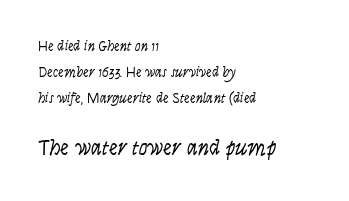
The image shows 22 px text type; set left-aligned, line spacing 1.87x, normal letter spacing, not underlined; the second (bottom) block is 1.57x larger.
